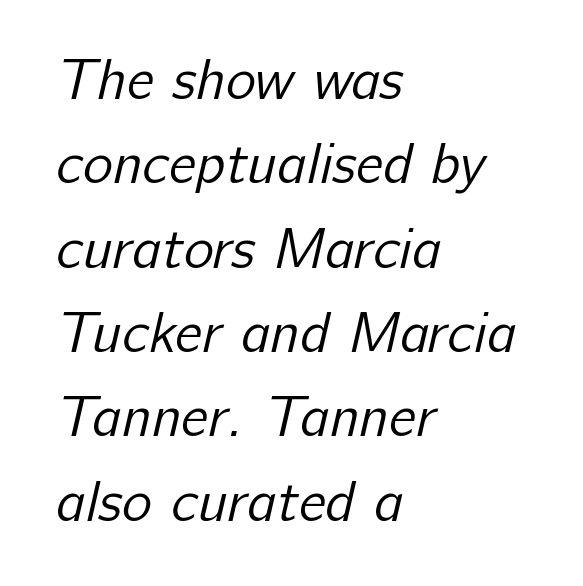
{"serif": "no", "bold": "no", "weight": "regular", "width": "normal", "stroke_contrast": "low", "x_height": "medium", "monospaced": "no", "underline": "no", "align": "left", "line_spacing": "normal", "line_spacing_ratio": 1.48, "letter_spacing": "normal", "letter_spacing_em": 0.0, "glyph_px": 57}
